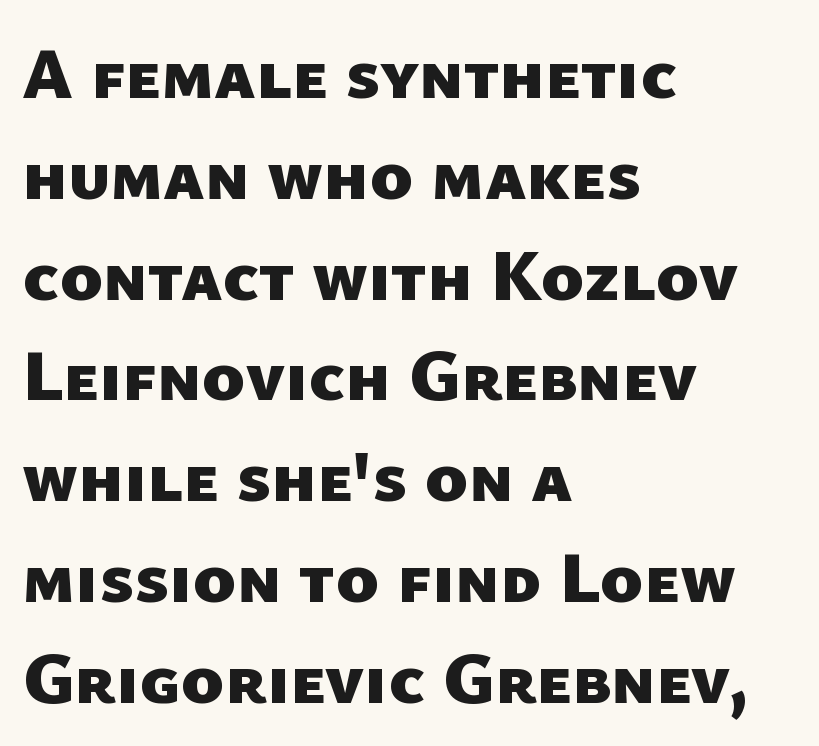
The image shows 72 px heavy sans-serif type; set left-aligned, normal line spacing (1.4x), normal letter spacing, not underlined; low stroke contrast and a medium x-height.
